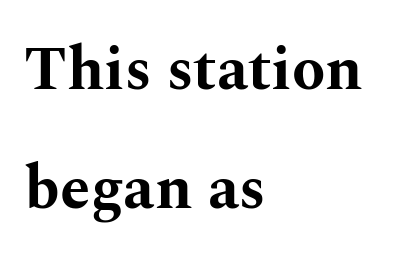
In terms of leading, this rendering errs on the spacious side. It's the straight-up-and-down kind of type. If you drew a ruler down the left edge, every line would touch it. Do the characters align in a grid? No, the font is proportional. The rendering shows small feet on the letterforms — a serif design. No extra tracking has been applied to these lines.
